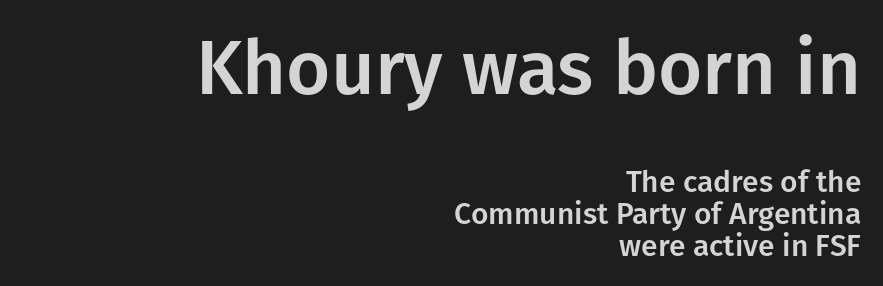
{"serif": "no", "italic": "no", "width": "normal", "stroke_contrast": "low", "x_height": "medium", "monospaced": "no", "underline": "no", "align": "right", "line_spacing": "tight", "line_spacing_ratio": 1.06, "letter_spacing": "normal", "letter_spacing_em": 0.0, "larger_block": "first", "size_ratio": 2.53, "glyph_px": 76}
